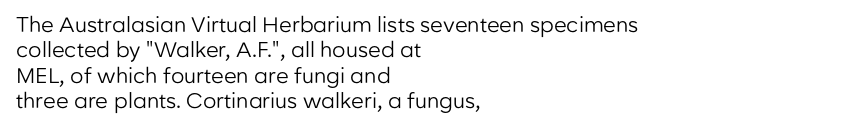
The image shows 21 px text type, upright; set left-aligned, line spacing 1.21x, normal letter spacing, not underlined.
